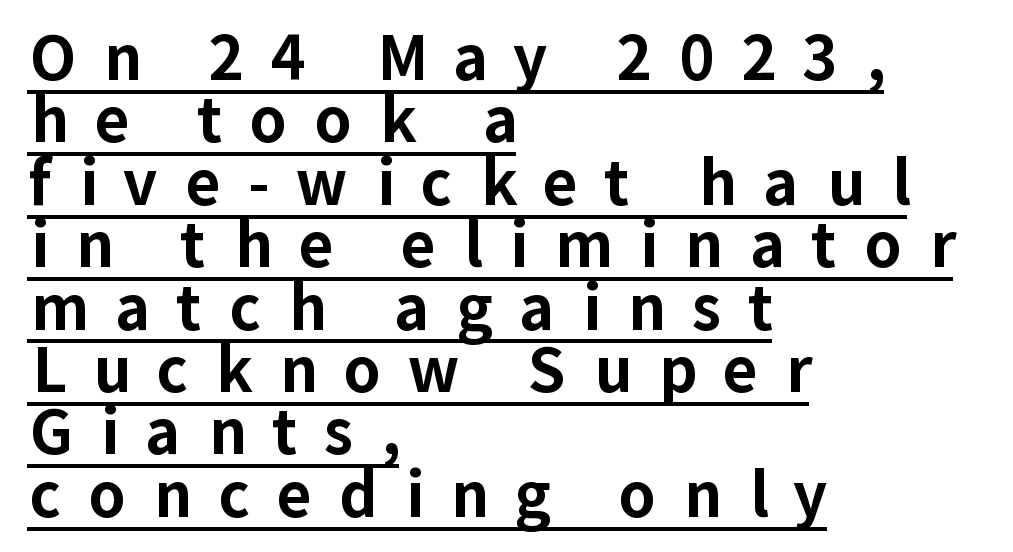
{"serif": "no", "italic": "no", "bold": "yes", "weight": "bold", "width": "normal", "stroke_contrast": "low", "x_height": "medium", "monospaced": "no", "underline": "yes", "align": "left", "line_spacing": "tight", "line_spacing_ratio": 1.04, "letter_spacing": "wide", "letter_spacing_em": 0.45, "glyph_px": 60}
